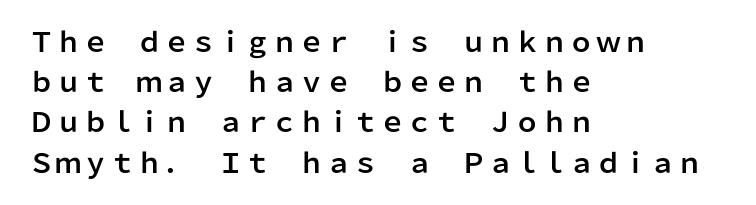
The image shows 27 px text type, upright; set left-aligned, normal line spacing (1.49x), normal letter spacing, not underlined.
